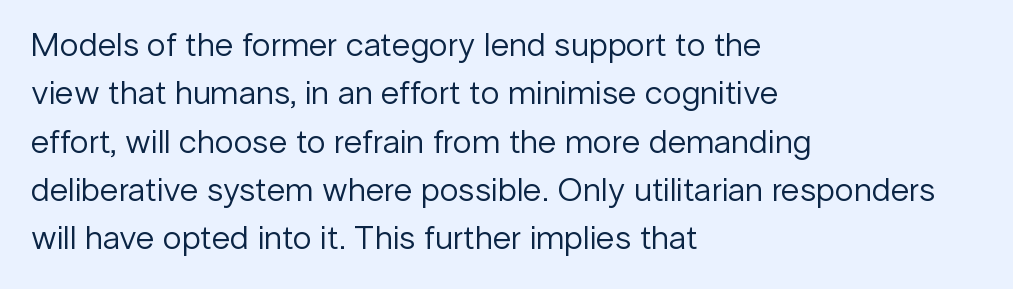
Q: Is the text bold? A: No.
Q: Is the text italic (slanted)? A: No, it is upright.
Q: Is the typeface a serif or a sans-serif typeface? A: Sans-serif.
Q: Is the text underlined? A: No.
Q: How is the paragraph aligned? A: Left-aligned.
Q: Is the spacing between letters normal or unusually wide? A: Normal.
Q: Is the spacing between lines tight, normal or loose? A: Normal.
Q: Width (condensed, normal, or wide)? A: Normal.
Q: Stroke contrast? A: Low.
Q: x-height? A: Medium.
Q: Monospaced? A: No.
